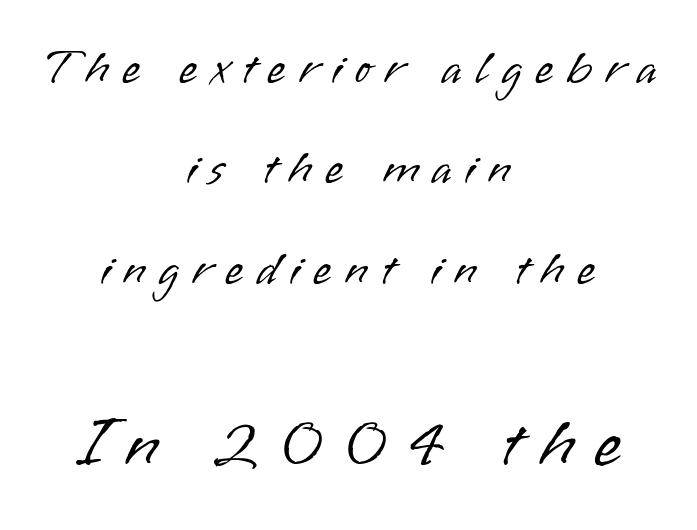
The image shows 72 px light sans-serif type; set centered, loose line spacing (2.09x), unusually wide letter spacing (+0.27 em), not underlined; the second (bottom) block is 1.5x larger; low stroke contrast and a small x-height.
